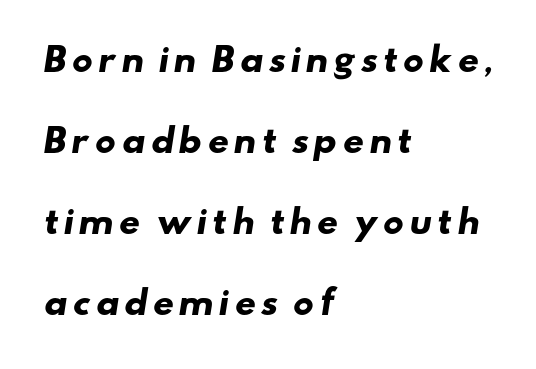
Q: Is the text bold? A: Yes.
Q: Is the typeface a serif or a sans-serif typeface? A: Sans-serif.
Q: Is the text underlined? A: No.
Q: How is the paragraph aligned? A: Left-aligned.
Q: Is the spacing between lines tight, normal or loose? A: Loose.
Q: Width (condensed, normal, or wide)? A: Wide.
Q: Stroke contrast? A: Low.
Q: x-height? A: Small.
Q: Monospaced? A: No.
